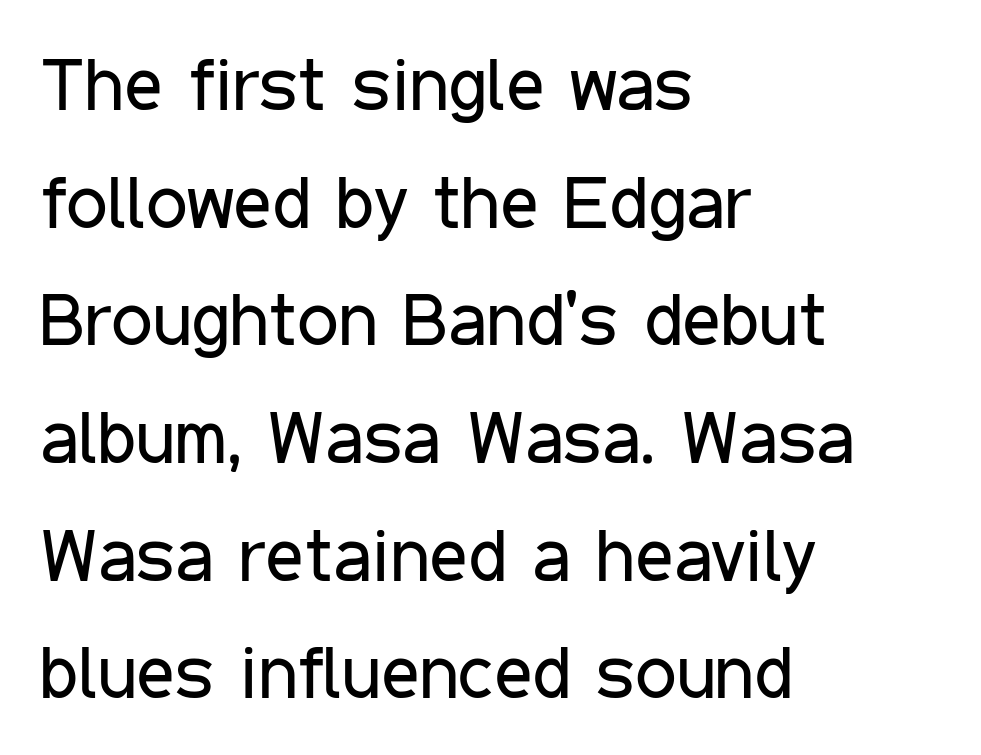
The image shows 74 px regular-weight, condensed sans-serif type, upright; set left-aligned, normal line spacing (1.59x), normal letter spacing, not underlined; low stroke contrast and a medium x-height.
